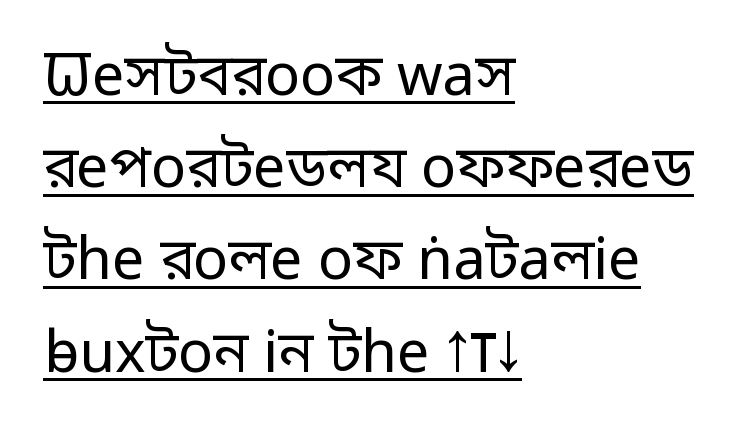
{"serif": "no", "italic": "no", "bold": "no", "weight": "regular", "width": "normal", "stroke_contrast": "low", "x_height": "medium", "monospaced": "no", "underline": "yes", "align": "left", "line_spacing": "normal", "line_spacing_ratio": 1.59, "letter_spacing": "normal", "letter_spacing_em": 0.0, "glyph_px": 58}
